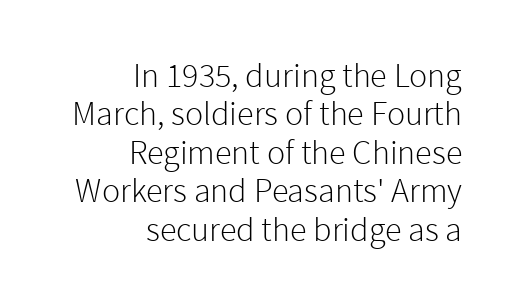
The image shows 34 px light sans-serif type, upright; set right-aligned, tight line spacing (1.13x), normal letter spacing, not underlined; low stroke contrast and a medium x-height.
